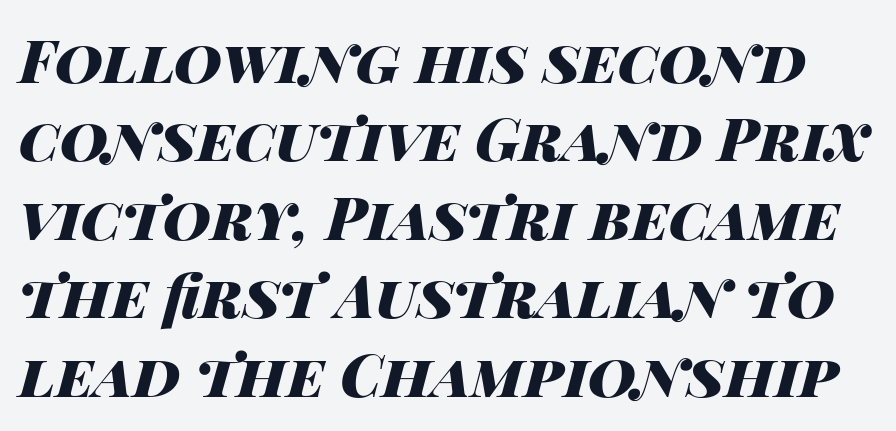
Q: Is the text bold? A: Yes.
Q: Is the text italic (slanted)? A: Yes, it leans right by about 14 degrees.
Q: Is the text underlined? A: No.
Q: Is the spacing between letters normal or unusually wide? A: Normal.
Q: Is the spacing between lines tight, normal or loose? A: Normal.
Q: Width (condensed, normal, or wide)? A: Wide.
Q: Stroke contrast? A: High.
Q: x-height? A: Large.
Q: Monospaced? A: No.
